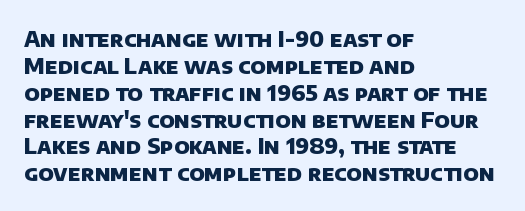
The image shows 22 px bold type; set left-aligned, line spacing 1.22x, normal letter spacing, not underlined.
